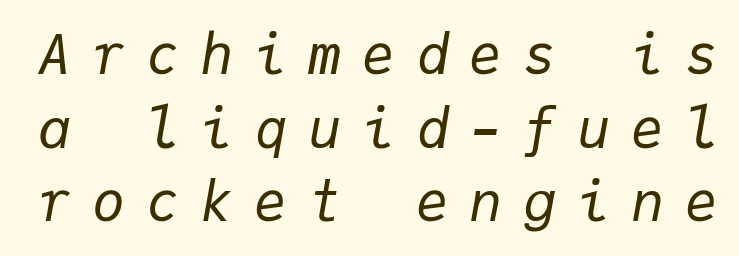
The rendering uses typewriter-style spacing with identical character cells. The rendering inserts visible extra space after every character. The words here are not underlined. The whole block is typeset with a tilt. Quick note: interline space is typical.
